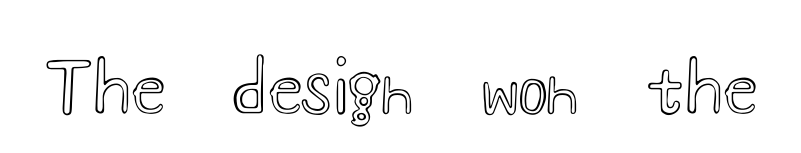
The image shows 69 px wide type, upright; set normal letter spacing, not underlined; a small x-height.
